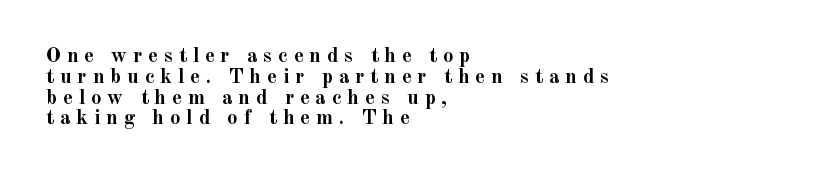
{"italic": "no", "bold": "yes", "underline": "no", "align": "left", "line_spacing": "tight", "line_spacing_ratio": 0.99, "letter_spacing": "wide", "letter_spacing_em": 0.27, "glyph_px": 21}
